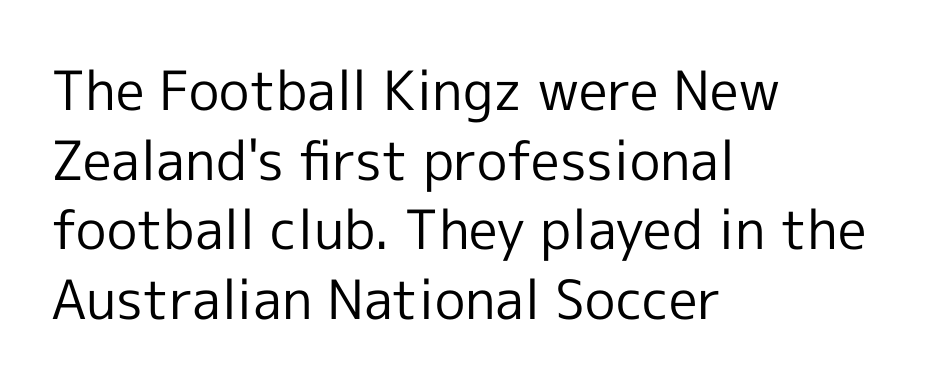
Q: Is the text bold? A: No.
Q: Is the text italic (slanted)? A: No, it is upright.
Q: Is the typeface a serif or a sans-serif typeface? A: Sans-serif.
Q: Is the text underlined? A: No.
Q: How is the paragraph aligned? A: Left-aligned.
Q: Is the spacing between letters normal or unusually wide? A: Normal.
Q: Is the spacing between lines tight, normal or loose? A: Normal.
Q: Width (condensed, normal, or wide)? A: Normal.
Q: x-height? A: Medium.
Q: Monospaced? A: No.
